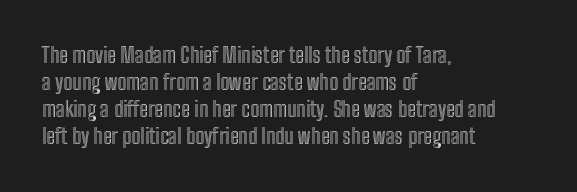
Q: Is the text italic (slanted)? A: No, it is upright.
Q: Is the text underlined? A: No.
Q: How is the paragraph aligned? A: Left-aligned.
Q: Is the spacing between letters normal or unusually wide? A: Normal.
Q: Is the spacing between lines tight, normal or loose? A: Normal.
